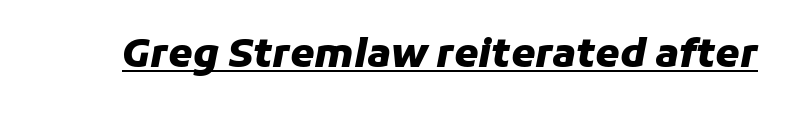
{"italic": "yes", "lean": "right", "slant_degrees": 11, "bold": "yes", "weight": "heavy", "width": "normal", "stroke_contrast": "low", "x_height": "medium", "monospaced": "no", "underline": "yes", "letter_spacing": "normal", "letter_spacing_em": 0.0, "glyph_px": 39}
